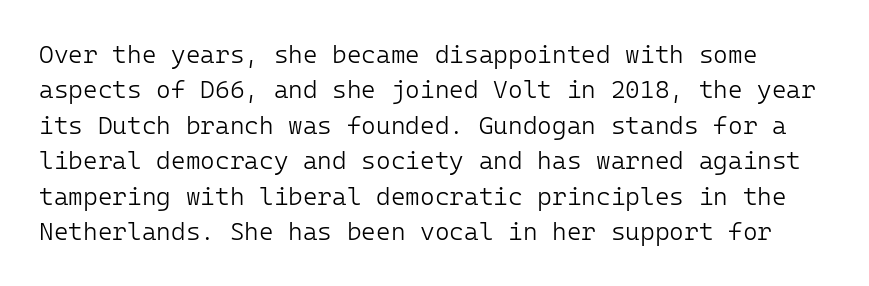
The image shows 25 px text type, upright; set normal line spacing (1.42x), normal letter spacing, not underlined.
